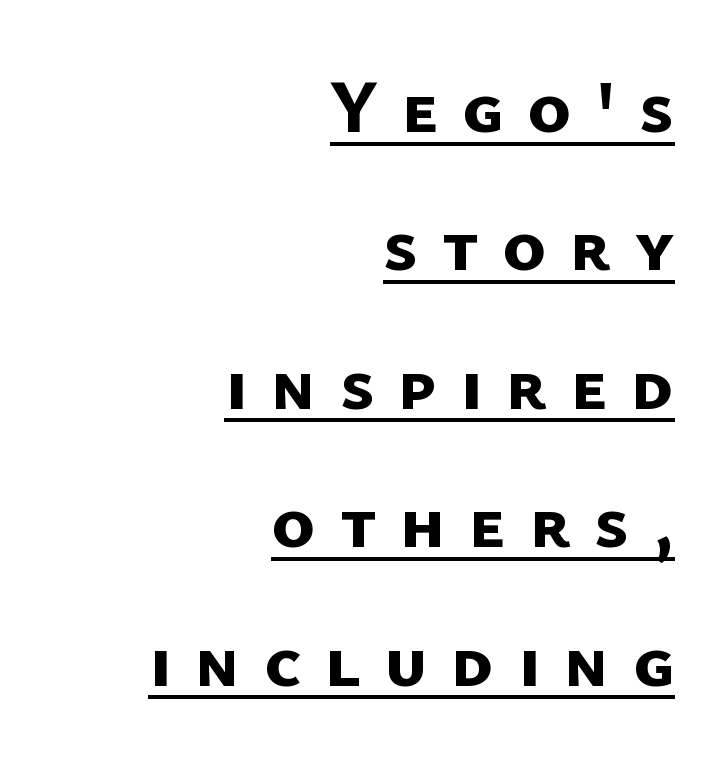
Q: Is the text bold? A: Yes.
Q: Is the typeface a serif or a sans-serif typeface? A: Sans-serif.
Q: Is the text underlined? A: Yes.
Q: How is the paragraph aligned? A: Right-aligned.
Q: Is the spacing between letters normal or unusually wide? A: Unusually wide.
Q: Width (condensed, normal, or wide)? A: Normal.
Q: Stroke contrast? A: Low.
Q: x-height? A: Medium.
Q: Monospaced? A: No.
